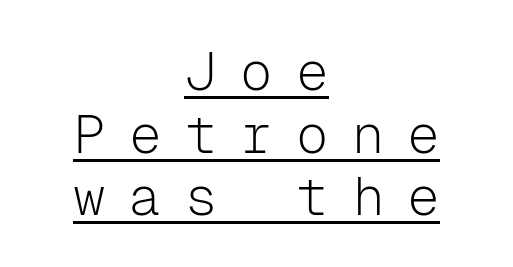
Spacing between characters has been opened up far beyond the box default. Looks like terminal output: every glyph gets an equal slot. The lettering stays uniformly vertical, giving the passage a roman look. The words here are underlined.
